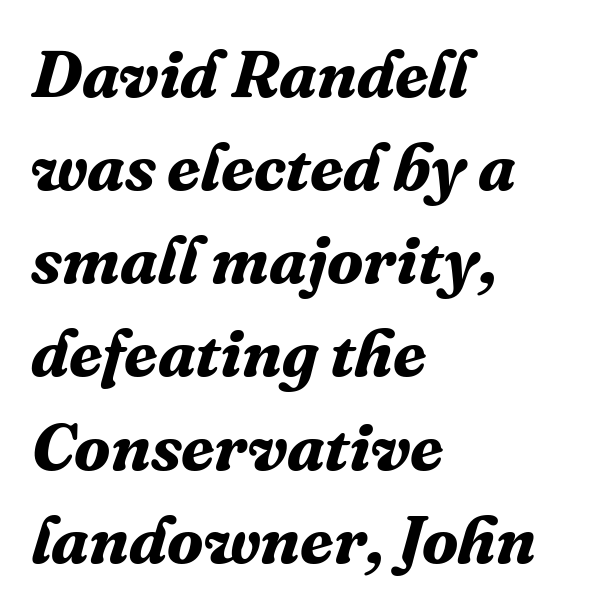
The image shows 67 px bold serif type, italic (leaning right); set left-aligned, normal line spacing (1.39x), normal letter spacing, not underlined; medium stroke contrast and a medium x-height.
